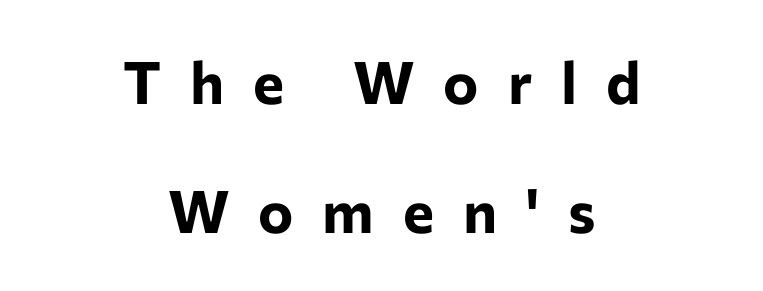
Q: Is the text bold? A: Yes.
Q: Is the text italic (slanted)? A: No, it is upright.
Q: Is the typeface a serif or a sans-serif typeface? A: Sans-serif.
Q: Is the text underlined? A: No.
Q: How is the paragraph aligned? A: Centered.
Q: Is the spacing between letters normal or unusually wide? A: Unusually wide.
Q: Is the spacing between lines tight, normal or loose? A: Loose.
Q: Width (condensed, normal, or wide)? A: Normal.
Q: Stroke contrast? A: Low.
Q: x-height? A: Medium.
Q: Monospaced? A: No.
